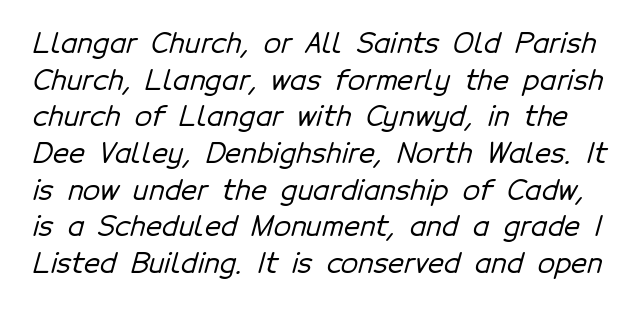
The passage shown is typeset with a sans-serif family. Varying glyph widths throughout — classic text-font behaviour. The area under the type is left untouched. Vertical spacing — default. This rendering leaves character spacing at its baseline value.
